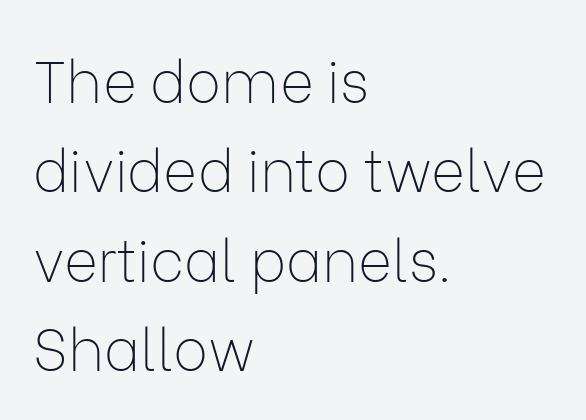
The image shows 58 px thin sans-serif type, upright; set left-aligned, normal line spacing (1.54x), normal letter spacing, not underlined; low stroke contrast and a medium x-height.
